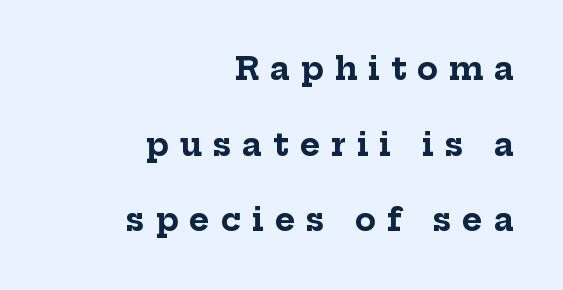
{"serif": "yes", "italic": "no", "bold": "yes", "weight": "bold", "width": "normal", "stroke_contrast": "low", "x_height": "medium", "monospaced": "no", "underline": "no", "align": "right", "line_spacing": "loose", "line_spacing_ratio": 2.44, "letter_spacing": "wide", "letter_spacing_em": 0.35, "glyph_px": 31}
